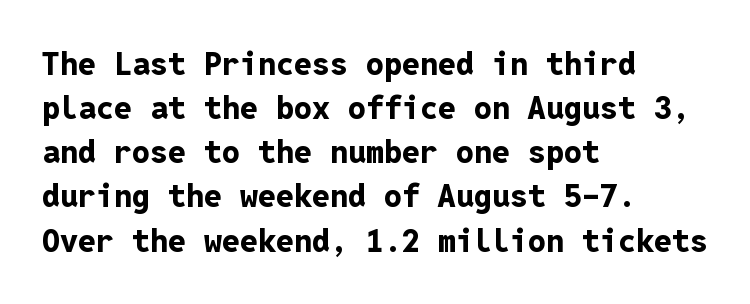
Unlike a traditional serif, this face leaves its strokes unadorned. Honestly, the letter spacing is just normal — you wouldn't notice it. Rows of type keep a routine distance in the vertical direction. Note the uniform advance width — an 'i' takes as much space as an 'm'.
